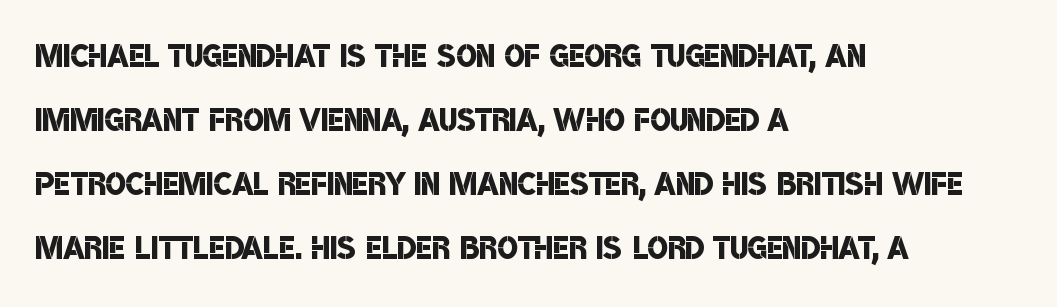
{"serif": "no", "bold": "semi", "weight": "semibold", "width": "condensed", "stroke_contrast": "low", "x_height": "large", "monospaced": "no", "underline": "no", "align": "left", "line_spacing": "normal", "line_spacing_ratio": 1.49, "letter_spacing": "normal", "letter_spacing_em": 0.0, "glyph_px": 43}
